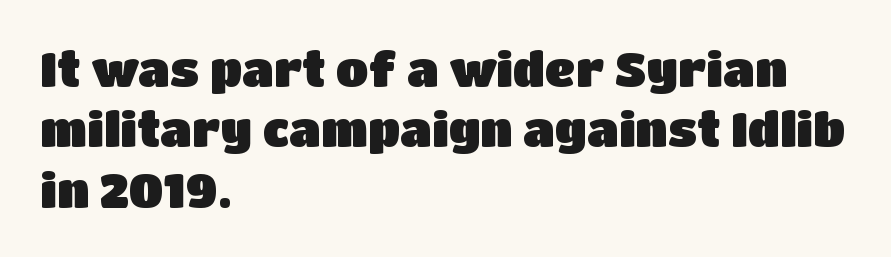
{"serif": "no", "italic": "no", "width": "normal", "stroke_contrast": "low", "x_height": "large", "monospaced": "no", "underline": "no", "align": "left", "line_spacing": "normal", "line_spacing_ratio": 1.26, "letter_spacing": "normal", "letter_spacing_em": 0.0, "glyph_px": 48}
